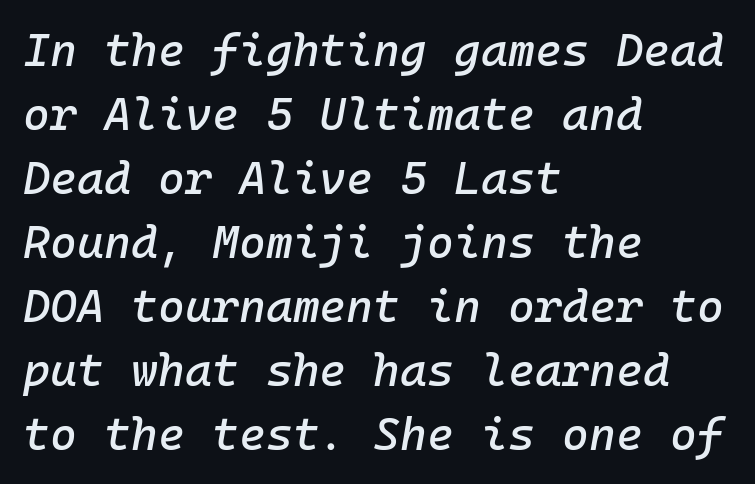
In terms of letterspacing, this is plain default setting. Notice how the stems are inclined rather than vertical — that's the hallmark of italics. No word sits above an underline. Layout note: lines flush left.
